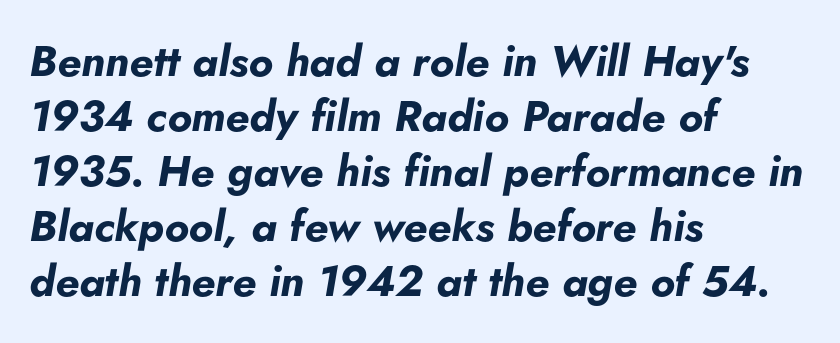
The image shows 43 px bold type, italic (leaning right); set left-aligned, normal line spacing (1.28x), normal letter spacing, not underlined; low stroke contrast and a small x-height.
